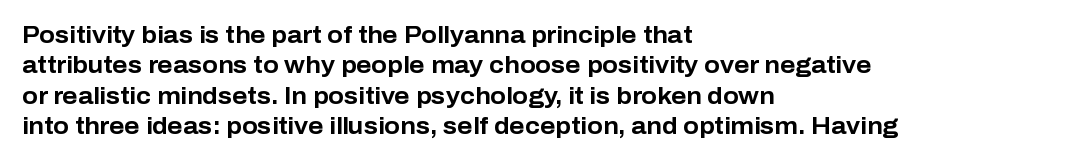
Each word holds together tightly as a unit, with standard inter-letter gaps. Typeset ragged right — the left edge is the straight one. Has an underline been added? It has not. The passage shown stacks its lines at a standard gap. A typesetter would mark this as roman, not italic. The passage shown is emphatically bold.
